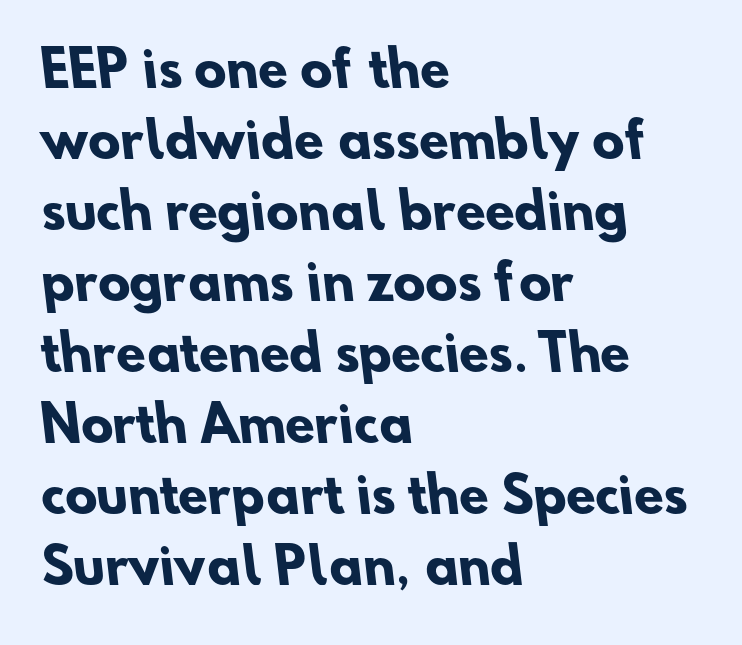
A typesetter would call this proportional, since set widths differ per character. The strip under each line holds only bare page. The letters carry no serifs — their stems end cleanly without finishing strokes. If you measured baseline to baseline, you'd find a middling distance. There is no visible air inserted between adjacent glyphs.
